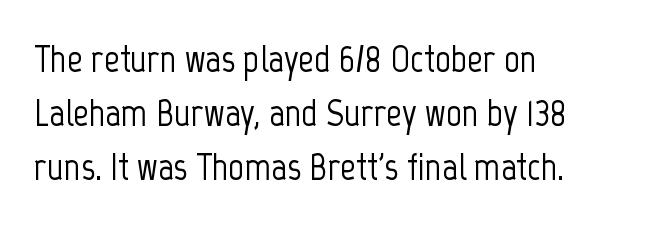
The image shows 39 px condensed sans-serif type, upright; set left-aligned, normal line spacing (1.38x), normal letter spacing, not underlined; low stroke contrast and a medium x-height.
